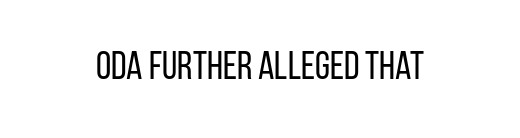
{"serif": "no", "italic": "no", "bold": "no", "weight": "regular", "width": "condensed", "stroke_contrast": "low", "x_height": "large", "monospaced": "no", "underline": "no", "letter_spacing": "normal", "letter_spacing_em": 0.0, "glyph_px": 39}
